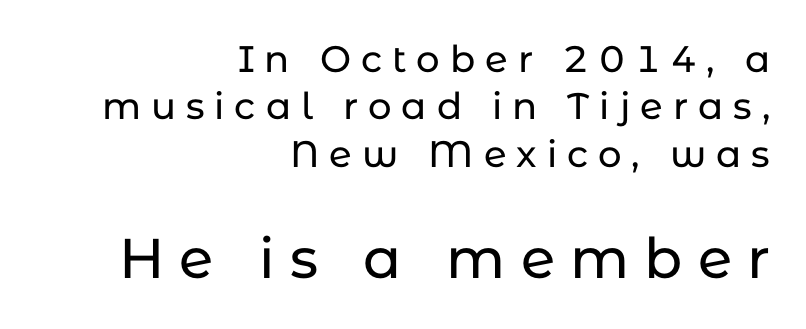
Ordinary non-slanted type is in use. Letters rest on an invisible, unmarked baseline. Tracking value appears strongly positive — letters spread wide. The passage is arranged like a letterhead date or caption credit — flush right. Baseline-to-baseline distance is the conventional proportion of letter height.
